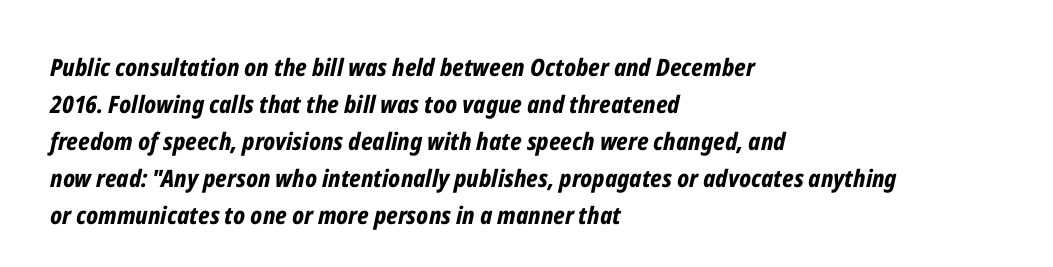
{"italic": "yes", "lean": "right", "slant_degrees": 12, "bold": "yes", "underline": "no", "align": "left", "line_spacing": "normal", "line_spacing_ratio": 1.54, "letter_spacing": "normal", "letter_spacing_em": 0.0, "glyph_px": 24}
